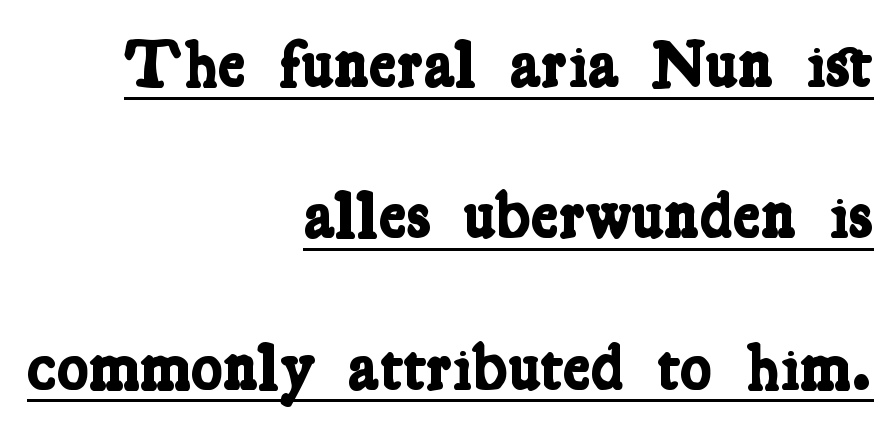
Classification — serif. A typesetter would call this proportional, since set widths differ per character. Quick note: interline space is abundant. A continuous stroke trails under the words, as in a hyperlink. Leftover space on each line is placed entirely before the opening word. Every letter is thick-stroked: bold, no question.
